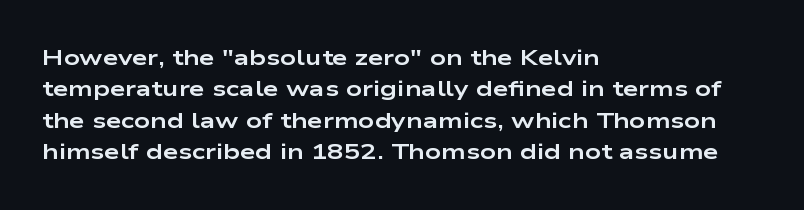
The vertical gap from one line to the next is medium. Bold? Absolutely — the strokes are thick and heavy. Plain, unruled lines of type. The ragged edge is on the right, which tells us the setting is flush left.
